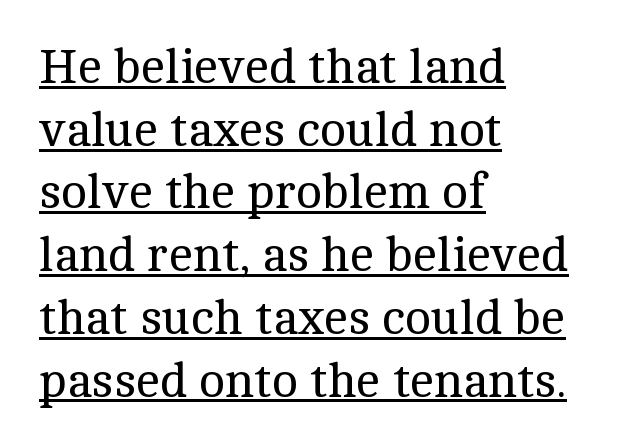
Is this a fixed-width face? No — the glyphs have proportional, varying widths. Successive baselines arrive at the customary interval. Upright lettering throughout. The weight would be labelled regular, book, light, or lighter still. Looks like someone drew a line under every word here.
